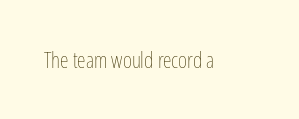
Q: Is the text bold? A: No.
Q: Is the text italic (slanted)? A: No, it is upright.
Q: Is the text underlined? A: No.
Q: Is the spacing between letters normal or unusually wide? A: Normal.
